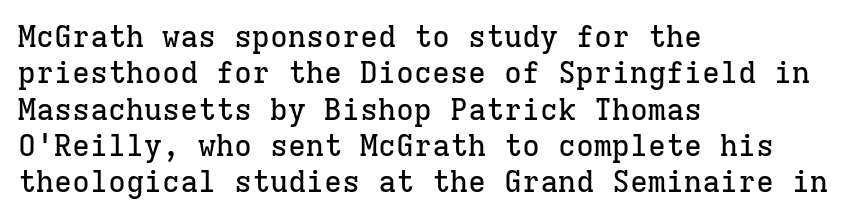
Q: Is the text italic (slanted)? A: No, it is upright.
Q: Is the typeface a serif or a sans-serif typeface? A: Serif.
Q: Is the text underlined? A: No.
Q: How is the paragraph aligned? A: Left-aligned.
Q: Is the spacing between letters normal or unusually wide? A: Normal.
Q: Width (condensed, normal, or wide)? A: Normal.
Q: Stroke contrast? A: Low.
Q: x-height? A: Medium.
Q: Monospaced? A: Yes.
